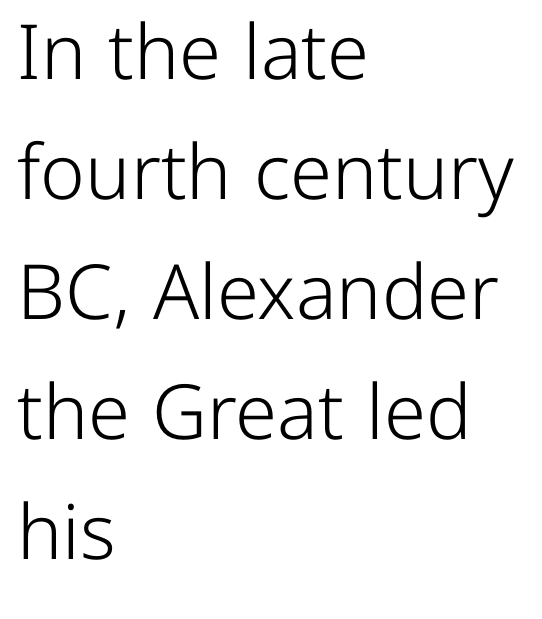
Weight class: somewhere from thin through regular. Observe the ordinary spacing: letters are neighbours, not strangers. I'd call this a sans setting — the letters go barefoot. The passage shown is typed in a proportional face where columns would drift. This block has exactly the height ordinary leading produces.
